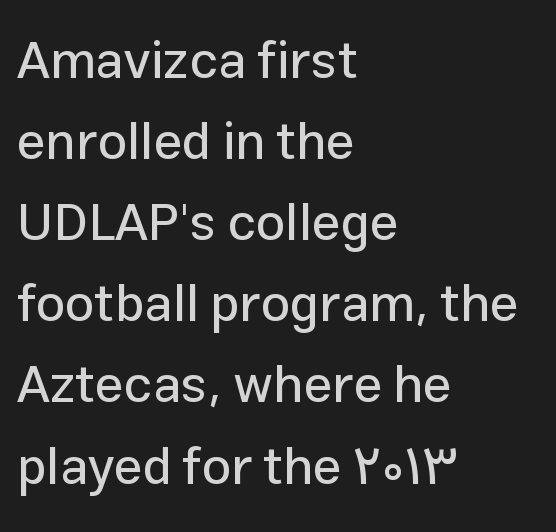
Q: Is the text italic (slanted)? A: No, it is upright.
Q: Is the typeface a serif or a sans-serif typeface? A: Sans-serif.
Q: Is the text underlined? A: No.
Q: How is the paragraph aligned? A: Left-aligned.
Q: Is the spacing between letters normal or unusually wide? A: Normal.
Q: Is the spacing between lines tight, normal or loose? A: Normal.
Q: Width (condensed, normal, or wide)? A: Normal.
Q: Stroke contrast? A: Low.
Q: x-height? A: Medium.
Q: Monospaced? A: No.
